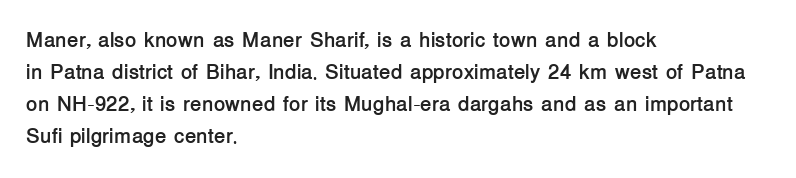
The image shows 21 px bold type, upright; set left-aligned, normal line spacing (1.52x), normal letter spacing, not underlined.
